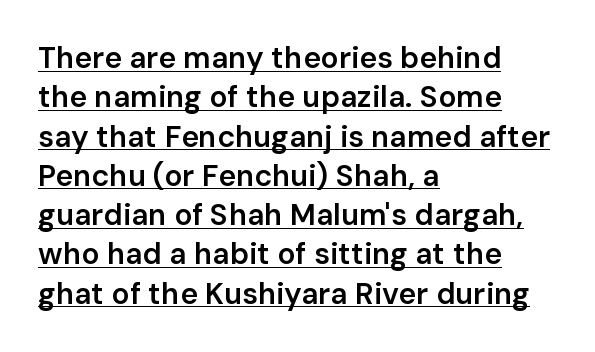
The image shows 30 px semibold sans-serif type, upright; set left-aligned, normal line spacing (1.31x), normal letter spacing, underlined; low stroke contrast and a medium x-height.
